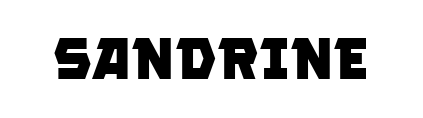
The image shows 58 px heavy sans-serif type; set normal letter spacing, not underlined; low stroke contrast and a large x-height.
